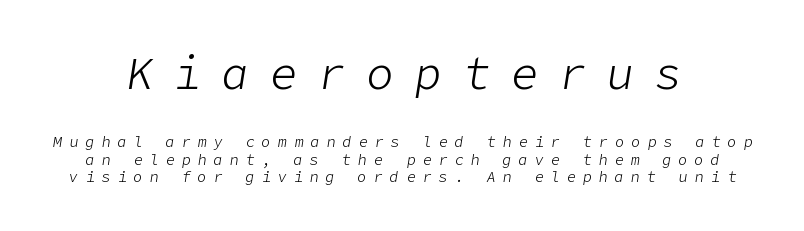
{"italic": "yes", "lean": "right", "slant_degrees": 9, "bold": "no", "weight": "light", "width": "normal", "stroke_contrast": "low", "x_height": "medium", "underline": "no", "line_spacing_ratio": 1.16, "letter_spacing": "wide", "letter_spacing_em": 0.47, "larger_block": "first", "size_ratio": 3.0, "glyph_px": 45}
